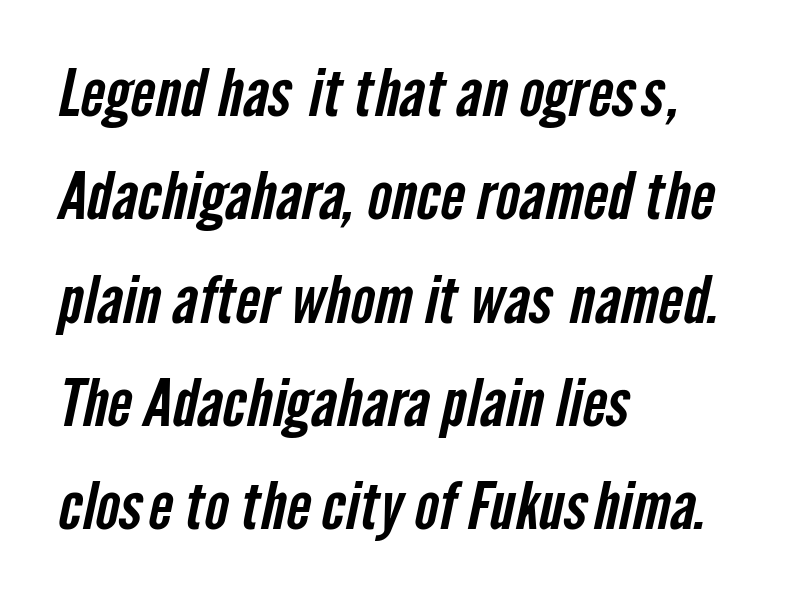
Unlike a traditional serif, this face leaves its strokes unadorned. Compared with typical body copy, the letter spacing here is the same. Leading: standard. Anything drawn beneath the words? Only blank space. The rendering uses natural spacing where letterforms have individual widths. The rag falls on the right side of this text block.
